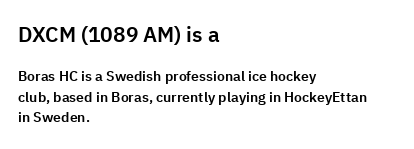
The image shows 21 px text type, upright; set left-aligned, normal line spacing (1.46x), normal letter spacing, not underlined; the first (top) block is 1.5x larger.
